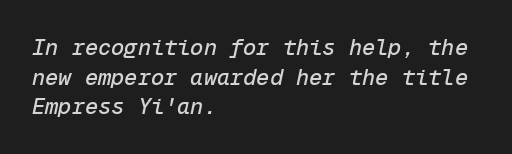
The image shows 22 px text type, italic (leaning right); set left-aligned, normal line spacing (1.35x), normal letter spacing, not underlined.
